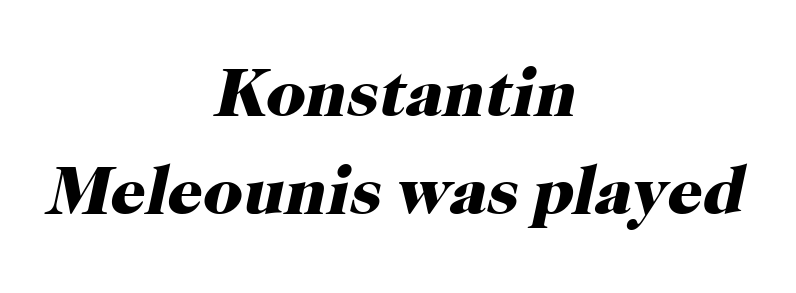
Underlining? Definitely not there. Every character sits at an angle, as italics do. Letterform terminals end in serifs throughout the passage. Stroke thickness is high; the sample reads as a true bold. In terms of leading, this rendering sits right in the middle.
